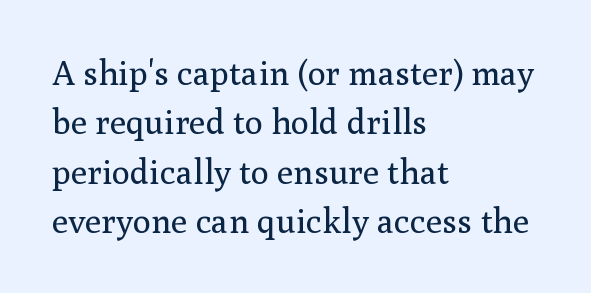
Proportional: the letters do not fall into vertical columns. In terms of letterform style, serifs are clearly present. Unlike italic type, these characters show no tilt at all. Interline gaps are of average width in this sample. The letterforms sit shoulder to shoulder at normal distance. The typesetting does not lean heavy: it is not bold.
